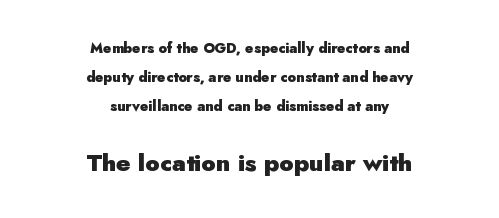
{"italic": "no", "bold": "yes", "underline": "no", "align": "center", "line_spacing": "loose", "line_spacing_ratio": 2.08, "letter_spacing": "normal", "letter_spacing_em": 0.0, "larger_block": "second", "size_ratio": 1.71, "glyph_px": 24}
